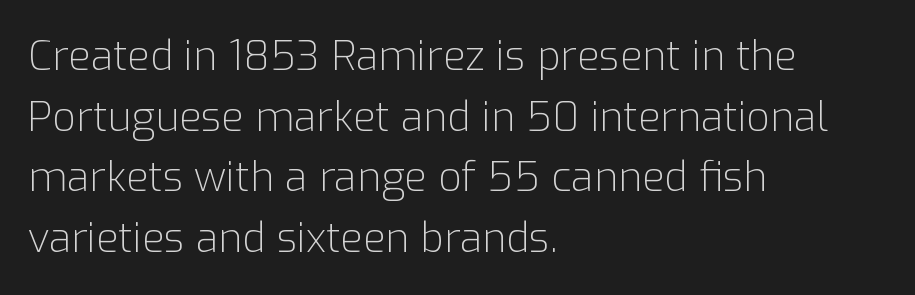
Q: Is the text bold? A: No.
Q: Is the text italic (slanted)? A: No, it is upright.
Q: Is the typeface a serif or a sans-serif typeface? A: Sans-serif.
Q: Is the text underlined? A: No.
Q: How is the paragraph aligned? A: Left-aligned.
Q: Is the spacing between letters normal or unusually wide? A: Normal.
Q: Is the spacing between lines tight, normal or loose? A: Normal.
Q: Width (condensed, normal, or wide)? A: Normal.
Q: Stroke contrast? A: Low.
Q: x-height? A: Medium.
Q: Monospaced? A: No.
